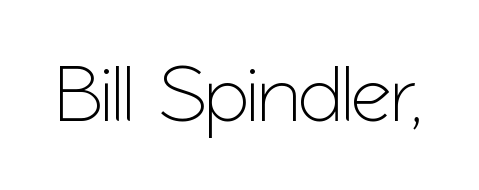
If you drew a line through each stem, it would be perfectly vertical. Each letter keeps its own natural width here, so spacing adapts to shape. The space beneath each line is pristine and unruled. Characters follow at the spacing the type designer built in. Stroke terminals: plain, sans-serif.
